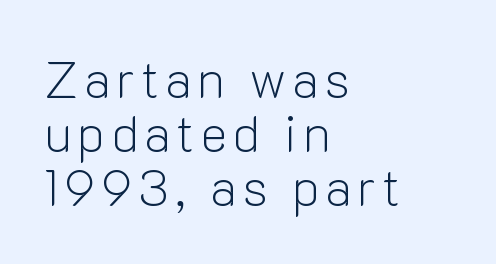
The image shows 51 px light sans-serif type, upright; set left-aligned, tight line spacing (1.06x), not underlined; low stroke contrast and a medium x-height.
